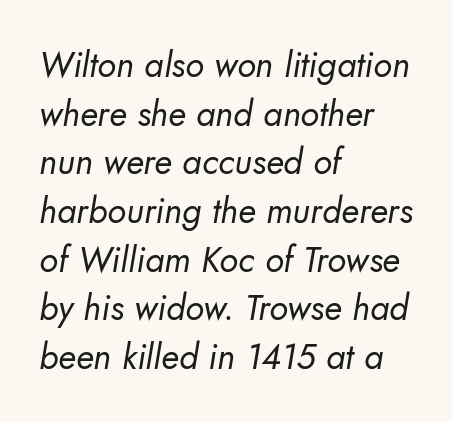
The image shows 35 px regular-weight sans-serif type; set left-aligned, normal line spacing (1.39x), normal letter spacing, not underlined; low stroke contrast and a small x-height.
